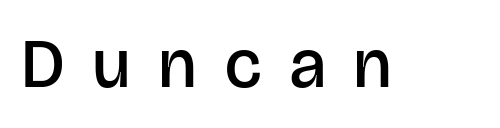
The image shows 69 px semibold sans-serif type, upright; set unusually wide letter spacing (+0.42 em), not underlined; low stroke contrast and a large x-height.
